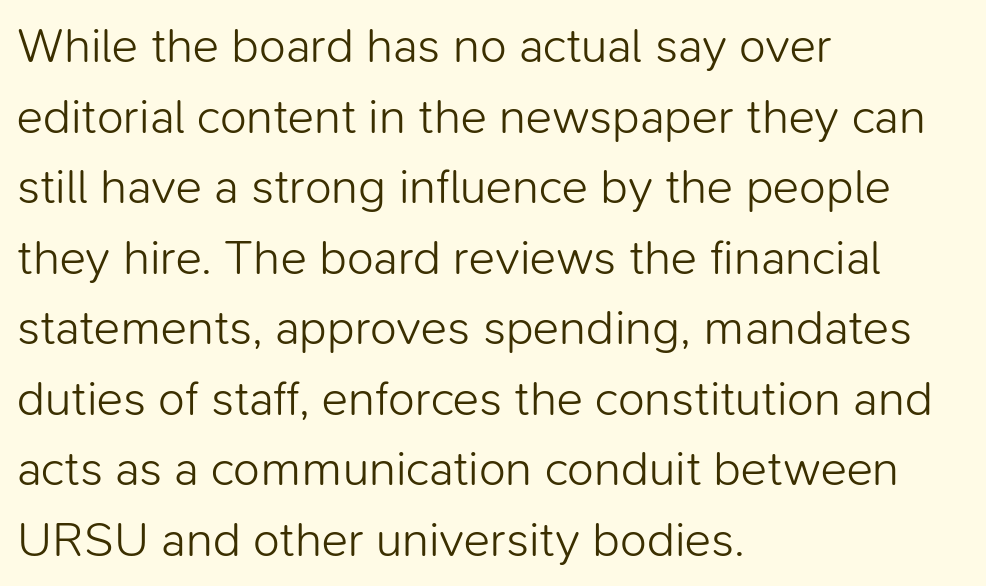
Q: Is the text bold? A: No.
Q: Is the text italic (slanted)? A: No, it is upright.
Q: Is the typeface a serif or a sans-serif typeface? A: Sans-serif.
Q: Is the text underlined? A: No.
Q: How is the paragraph aligned? A: Left-aligned.
Q: Is the spacing between letters normal or unusually wide? A: Normal.
Q: Is the spacing between lines tight, normal or loose? A: Normal.
Q: Width (condensed, normal, or wide)? A: Normal.
Q: Stroke contrast? A: Low.
Q: x-height? A: Medium.
Q: Monospaced? A: No.
